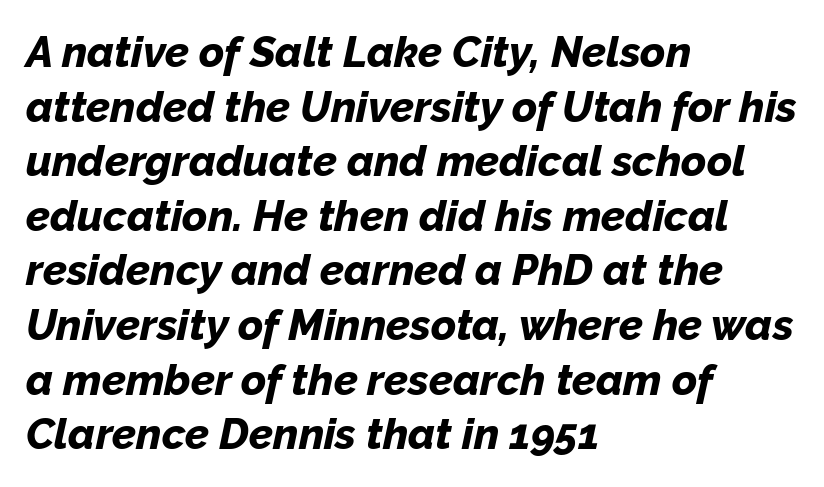
Q: Is the text bold? A: Yes.
Q: Is the text italic (slanted)? A: Yes, it leans right by about 12 degrees.
Q: Is the text underlined? A: No.
Q: How is the paragraph aligned? A: Left-aligned.
Q: Is the spacing between letters normal or unusually wide? A: Normal.
Q: Is the spacing between lines tight, normal or loose? A: Normal.
Q: Width (condensed, normal, or wide)? A: Normal.
Q: Stroke contrast? A: Low.
Q: x-height? A: Medium.
Q: Monospaced? A: No.
